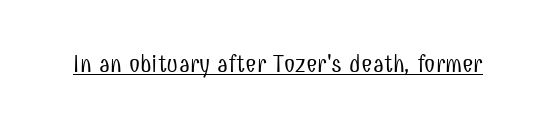
The image shows 25 px text type, upright; set normal letter spacing, underlined.
